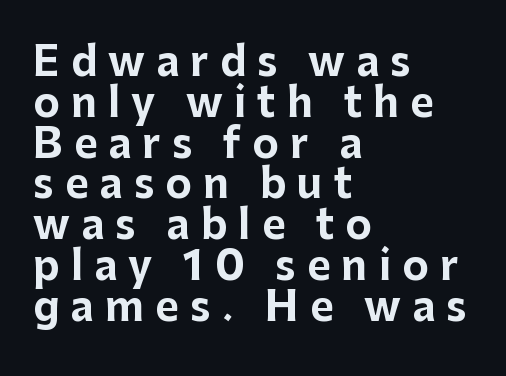
Q: Is the text bold? A: Yes.
Q: Is the text italic (slanted)? A: No, it is upright.
Q: Is the typeface a serif or a sans-serif typeface? A: Sans-serif.
Q: Is the text underlined? A: No.
Q: How is the paragraph aligned? A: Left-aligned.
Q: Is the spacing between letters normal or unusually wide? A: Unusually wide.
Q: Is the spacing between lines tight, normal or loose? A: Tight.
Q: Width (condensed, normal, or wide)? A: Normal.
Q: Stroke contrast? A: Low.
Q: x-height? A: Medium.
Q: Monospaced? A: No.
